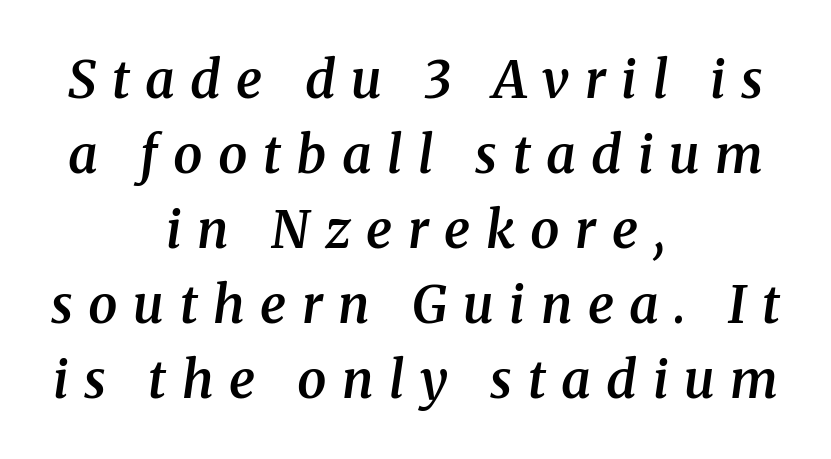
Q: Is the text bold? A: Semi-bold.
Q: Is the text italic (slanted)? A: Yes, it leans right by about 8 degrees.
Q: Is the typeface a serif or a sans-serif typeface? A: Serif.
Q: Is the text underlined? A: No.
Q: How is the paragraph aligned? A: Centered.
Q: Is the spacing between letters normal or unusually wide? A: Unusually wide.
Q: Is the spacing between lines tight, normal or loose? A: Normal.
Q: Width (condensed, normal, or wide)? A: Normal.
Q: Stroke contrast? A: Medium.
Q: x-height? A: Medium.
Q: Monospaced? A: No.
